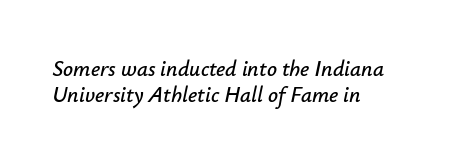
Q: Is the text italic (slanted)? A: Yes, it leans right by about 12 degrees.
Q: Is the text underlined? A: No.
Q: How is the paragraph aligned? A: Left-aligned.
Q: Is the spacing between letters normal or unusually wide? A: Normal.
